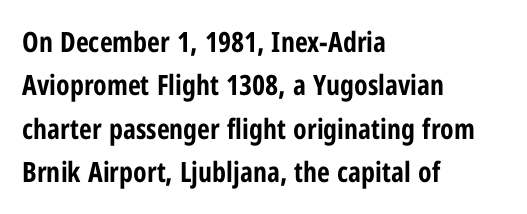
The string is rendered with underlining switched off. Every character sits straight up, as roman type does. This sample uses plain, unmodified letter spacing. Heavy, bold letterforms.
